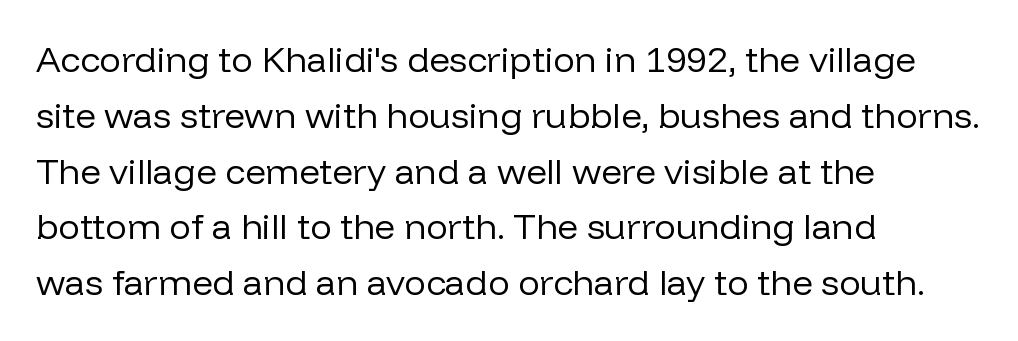
{"serif": "no", "italic": "no", "bold": "no", "weight": "regular", "width": "normal", "stroke_contrast": "low", "x_height": "medium", "monospaced": "no", "underline": "no", "align": "left", "line_spacing": "normal", "line_spacing_ratio": 1.55, "letter_spacing": "normal", "letter_spacing_em": 0.0, "glyph_px": 36}
